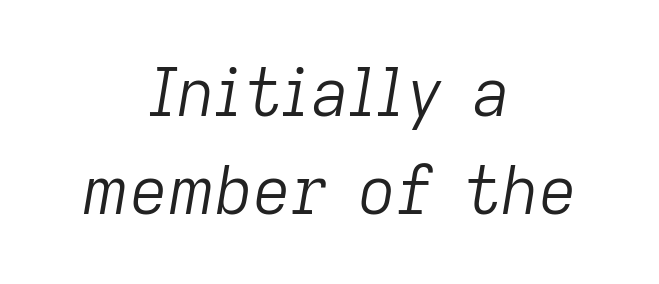
Q: Is the text bold? A: No.
Q: Is the text italic (slanted)? A: Yes, it leans right by about 9 degrees.
Q: Is the text underlined? A: No.
Q: How is the paragraph aligned? A: Centered.
Q: Is the spacing between letters normal or unusually wide? A: Normal.
Q: Is the spacing between lines tight, normal or loose? A: Normal.
Q: Width (condensed, normal, or wide)? A: Normal.
Q: Stroke contrast? A: Low.
Q: x-height? A: Medium.
Q: Monospaced? A: No.
